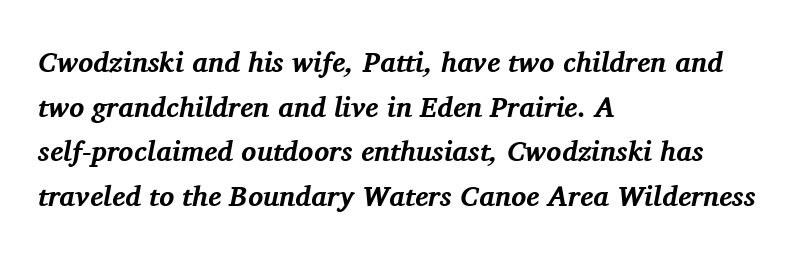
The image shows 28 px bold serif type, italic (leaning right); set left-aligned, normal line spacing (1.59x), normal letter spacing, not underlined; medium stroke contrast and a medium x-height.
